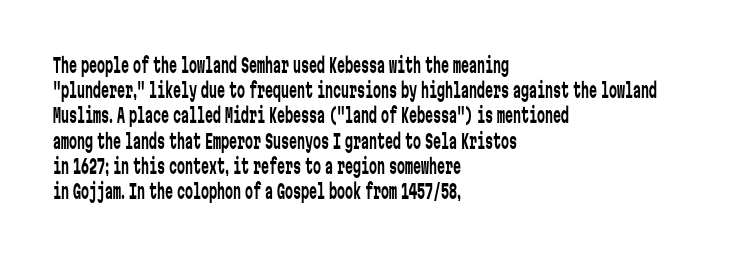
Q: Is the text bold? A: No.
Q: Is the text italic (slanted)? A: No, it is upright.
Q: Is the text underlined? A: No.
Q: How is the paragraph aligned? A: Left-aligned.
Q: Is the spacing between letters normal or unusually wide? A: Normal.
Q: Is the spacing between lines tight, normal or loose? A: Normal.
